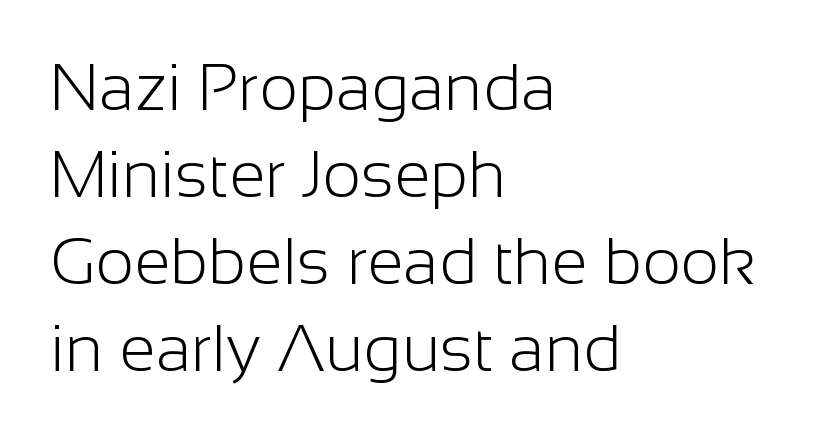
Upright lettering throughout. This rendering employs a face without finishing strokes, i.e., a sans-serif. No word sits above an underline. The setting favours the left margin, as ordinary paragraphs usually do. The passage shown is typed in a proportional face where columns would drift.
